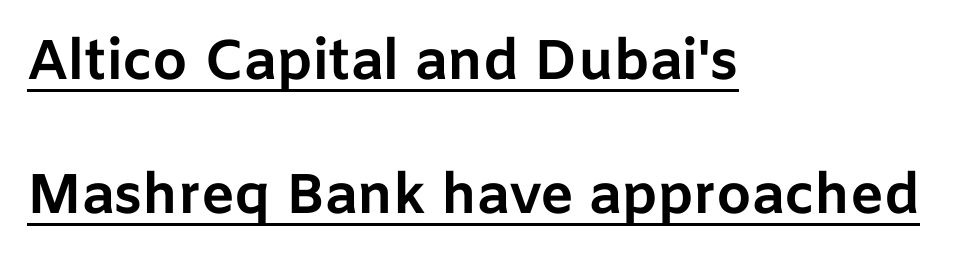
Line beginnings align vertically; line endings do not. The designer dialed line spacing up above the default. Every letter is thick-stroked: bold, no question. Honestly, the letter spacing is just normal — you wouldn't notice it.
